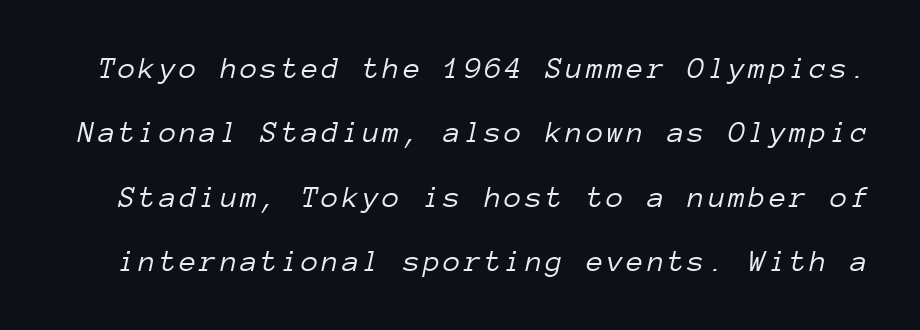
The image shows 31 px light type, italic (leaning right), monospaced; set loose line spacing (2.08x), not underlined; low stroke contrast and a medium x-height.
